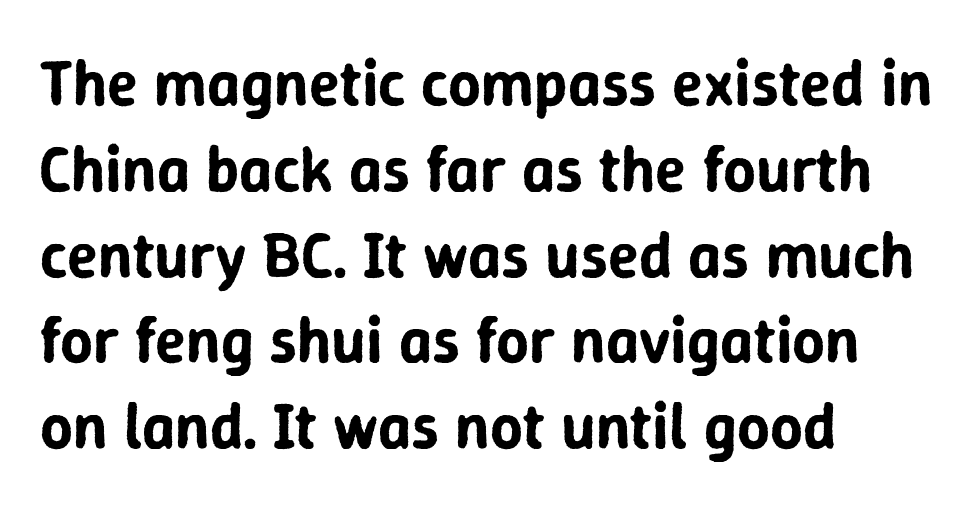
{"serif": "no", "italic": "no", "width": "normal", "stroke_contrast": "low", "x_height": "medium", "monospaced": "no", "underline": "no", "align": "left", "line_spacing": "normal", "line_spacing_ratio": 1.34, "letter_spacing": "normal", "letter_spacing_em": 0.0, "glyph_px": 64}
